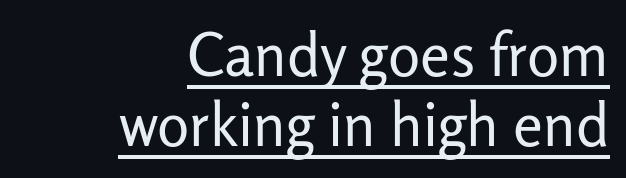
Serif or sans? Sans — the stroke terminals are bare. Does the copy run flush right? Yes — the right margin is perfectly even. These characters rest on top of a visible drawn line. The type is set solid horizontally, with unmodified tracking. These lines are rendered in a variable-pitch font. Nothing heavy about these letters — not bold at all.
